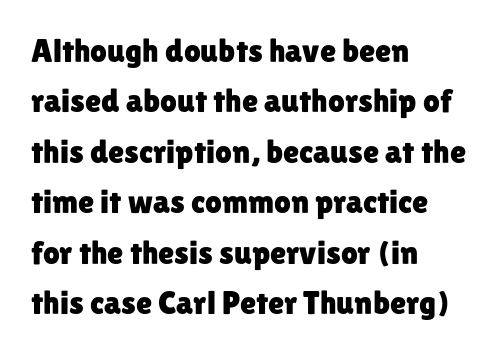
Q: Is the text italic (slanted)? A: No, it is upright.
Q: Is the typeface a serif or a sans-serif typeface? A: Sans-serif.
Q: Is the text underlined? A: No.
Q: How is the paragraph aligned? A: Left-aligned.
Q: Is the spacing between letters normal or unusually wide? A: Normal.
Q: Is the spacing between lines tight, normal or loose? A: Normal.
Q: Width (condensed, normal, or wide)? A: Normal.
Q: Stroke contrast? A: Low.
Q: x-height? A: Medium.
Q: Monospaced? A: No.
